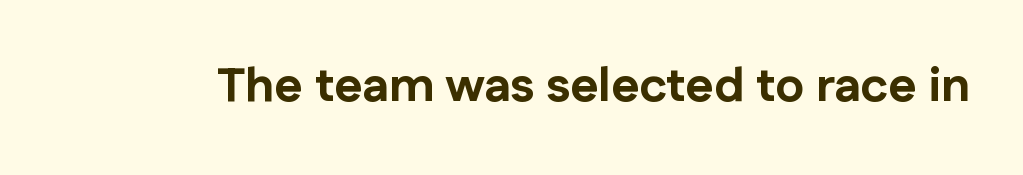
{"serif": "no", "italic": "no", "bold": "yes", "weight": "bold", "width": "normal", "stroke_contrast": "low", "x_height": "medium", "monospaced": "no", "underline": "no", "letter_spacing": "normal", "letter_spacing_em": 0.0, "glyph_px": 48}
